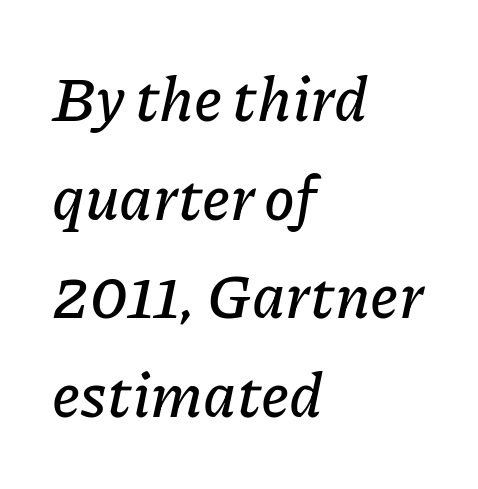
Q: Is the text italic (slanted)? A: Yes, it leans right by about 11 degrees.
Q: Is the text underlined? A: No.
Q: How is the paragraph aligned? A: Left-aligned.
Q: Is the spacing between letters normal or unusually wide? A: Normal.
Q: Is the spacing between lines tight, normal or loose? A: Normal.
Q: Width (condensed, normal, or wide)? A: Normal.
Q: Stroke contrast? A: Low.
Q: x-height? A: Medium.
Q: Monospaced? A: No.
